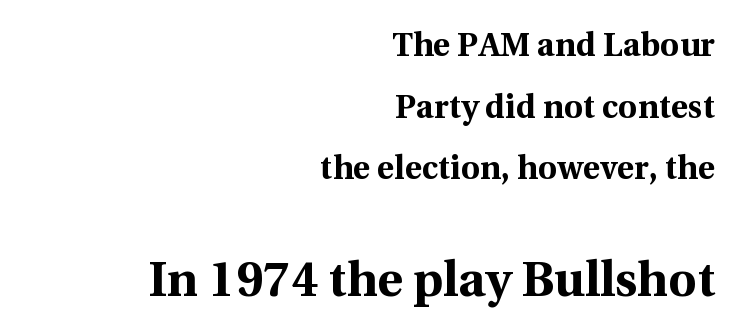
Q: Is the text bold? A: Yes.
Q: Is the text italic (slanted)? A: No, it is upright.
Q: Is the typeface a serif or a sans-serif typeface? A: Serif.
Q: Is the text underlined? A: No.
Q: How is the paragraph aligned? A: Right-aligned.
Q: Is the spacing between letters normal or unusually wide? A: Normal.
Q: Which block of text is set in a larger size, the first (top) or the second (bottom)? A: The second (bottom) one.
Q: Width (condensed, normal, or wide)? A: Normal.
Q: x-height? A: Medium.
Q: Monospaced? A: No.
